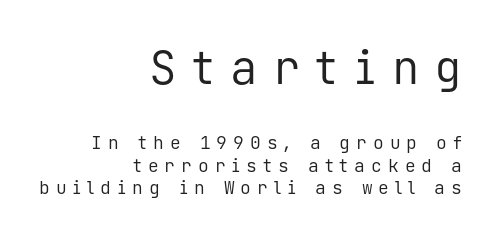
The image shows 46 px regular-weight sans-serif type, upright, monospaced; set right-aligned, line spacing 1.23x, unusually wide letter spacing (+0.33 em), not underlined; the first (top) block is 2.56x larger; low stroke contrast and a medium x-height.
